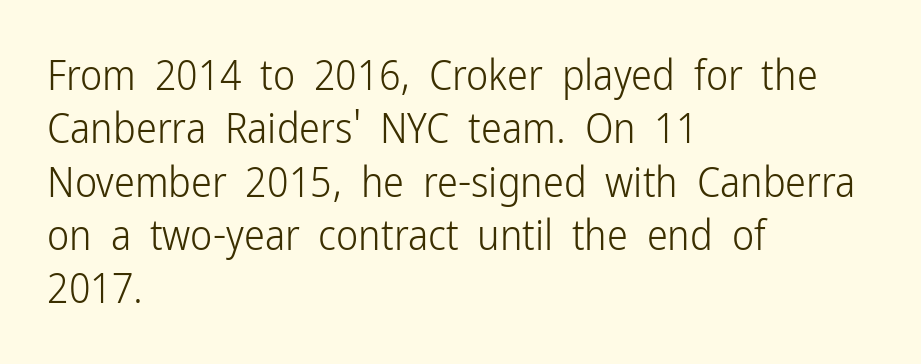
The words here are not underlined. Classification — sans serif. Visually the block forms a straight wall on the left and a jagged coastline on the right. Counters stay open thanks to moderate or lighter strokes.
